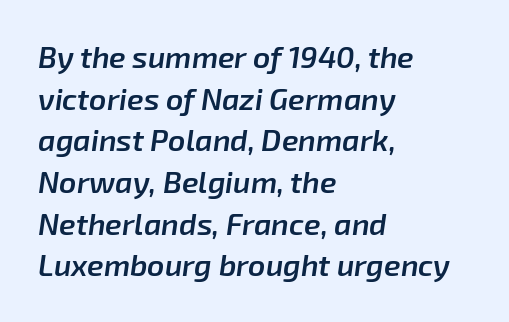
The face used here is proportionally spaced, like ordinary book or web type. The typography opts for an oblique posture over an upright one. Tracking here is standard; glyphs follow each other at the usual distance. Compared with a centered layout, this one pins lines to the left instead. Summary of weight: moderately heavy, a semibold.
